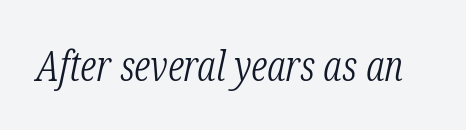
Q: Is the text bold? A: No.
Q: Is the text italic (slanted)? A: Yes, it leans right by about 12 degrees.
Q: Is the typeface a serif or a sans-serif typeface? A: Serif.
Q: Is the text underlined? A: No.
Q: Is the spacing between letters normal or unusually wide? A: Normal.
Q: Width (condensed, normal, or wide)? A: Condensed.
Q: Stroke contrast? A: Low.
Q: x-height? A: Medium.
Q: Monospaced? A: No.
